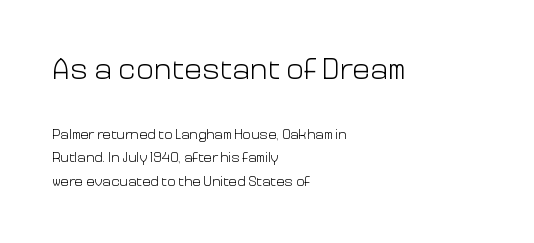
The image shows 30 px light sans-serif type, upright; set left-aligned, normal line spacing (1.67x), normal letter spacing, not underlined; the first (top) block is 2.14x larger; low stroke contrast and a medium x-height.
